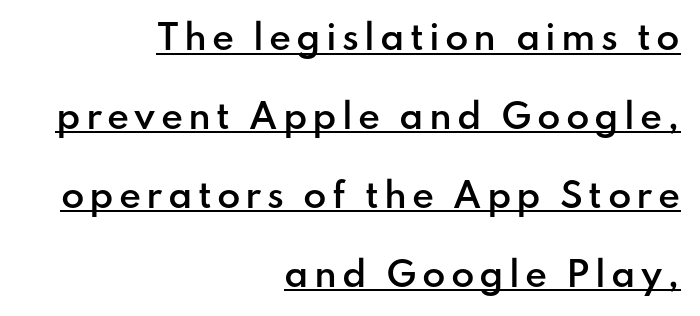
The image shows 34 px semibold sans-serif type, upright; set right-aligned, loose line spacing (2.32x), underlined; low stroke contrast and a small x-height.
